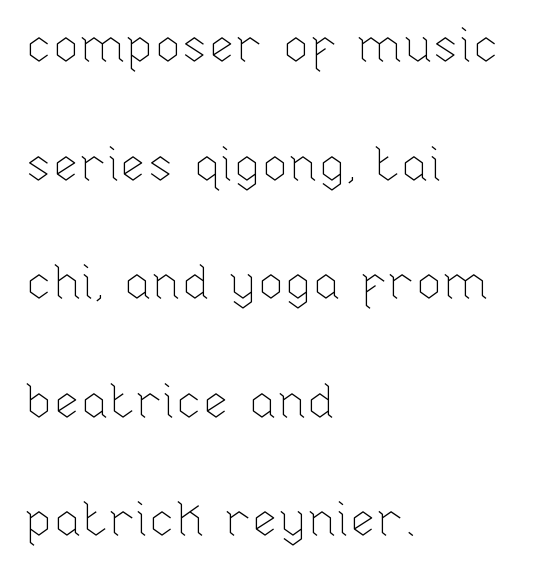
{"italic": "no", "bold": "no", "weight": "thin", "width": "normal", "stroke_contrast": "low", "x_height": "medium", "monospaced": "no", "underline": "no", "align": "left", "line_spacing": "loose", "line_spacing_ratio": 2.47, "letter_spacing": "normal", "letter_spacing_em": 0.0, "glyph_px": 48}
